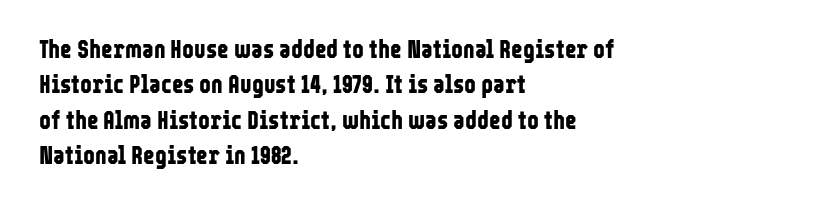
{"italic": "no", "bold": "yes", "underline": "no", "align": "left", "line_spacing": "normal", "line_spacing_ratio": 1.42, "letter_spacing": "normal", "letter_spacing_em": 0.0, "glyph_px": 25}
